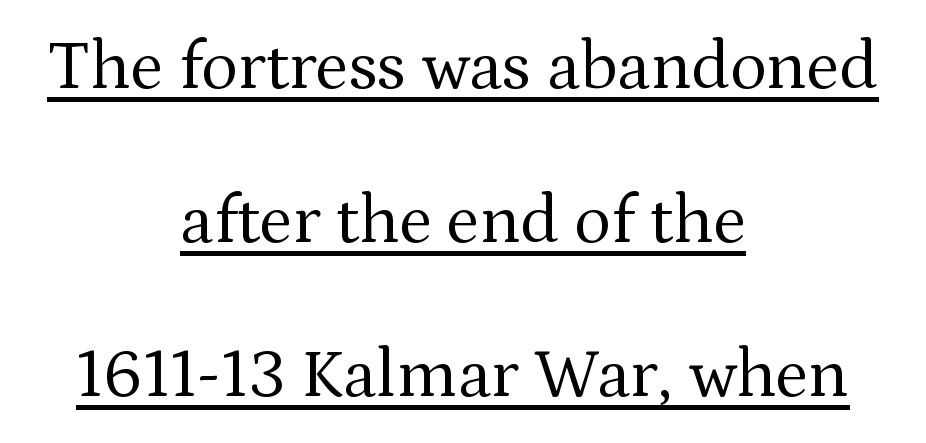
The image shows 69 px regular-weight serif type, upright; set centered, loose line spacing (2.23x), normal letter spacing, underlined; medium stroke contrast and a medium x-height.
